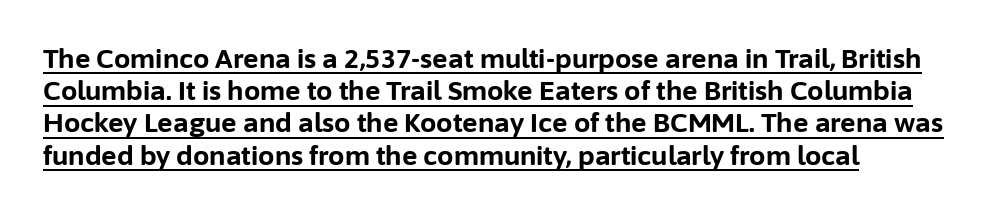
The image shows 26 px bold type, upright; set line spacing 1.24x, normal letter spacing, underlined.
